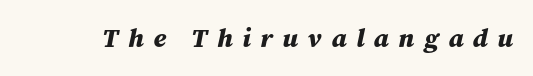
The image shows 26 px bold type, italic (leaning right); set unusually wide letter spacing (+0.37 em), not underlined.
